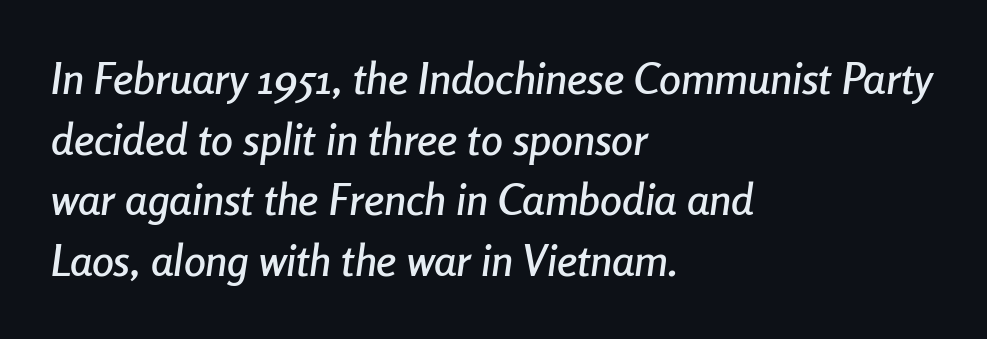
{"italic": "yes", "lean": "right", "slant_degrees": 8, "width": "condensed", "stroke_contrast": "low", "x_height": "medium", "monospaced": "no", "underline": "no", "align": "left", "line_spacing": "normal", "line_spacing_ratio": 1.38, "letter_spacing": "normal", "letter_spacing_em": 0.0, "glyph_px": 44}
